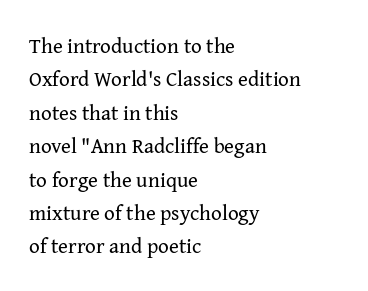
How would I describe the line gaps? Plain and ordinary. Weight: in the light-to-regular range. The type is set solid horizontally, with unmodified tracking. The lines are quadded left.
